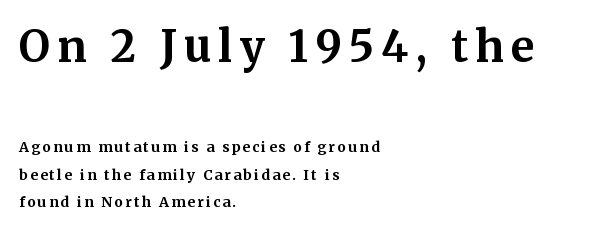
Q: Is the text bold? A: Yes.
Q: Is the text italic (slanted)? A: No, it is upright.
Q: Is the typeface a serif or a sans-serif typeface? A: Serif.
Q: Is the text underlined? A: No.
Q: How is the paragraph aligned? A: Left-aligned.
Q: Is the spacing between lines tight, normal or loose? A: Loose.
Q: Which block of text is set in a larger size, the first (top) or the second (bottom)? A: The first (top) one.
Q: Width (condensed, normal, or wide)? A: Normal.
Q: Stroke contrast? A: Medium.
Q: x-height? A: Medium.
Q: Monospaced? A: No.
